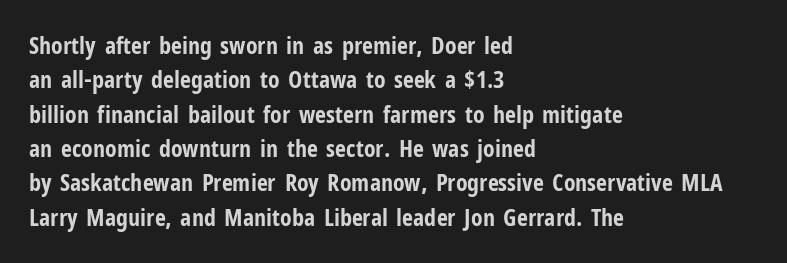
Q: Is the text bold? A: Yes.
Q: Is the text italic (slanted)? A: No, it is upright.
Q: Is the text underlined? A: No.
Q: How is the paragraph aligned? A: Left-aligned.
Q: Is the spacing between letters normal or unusually wide? A: Normal.
Q: Is the spacing between lines tight, normal or loose? A: Normal.
